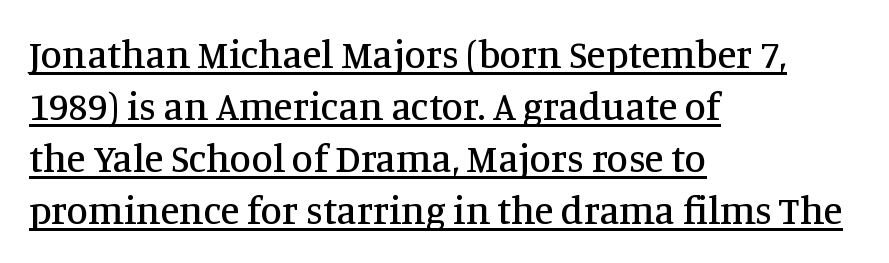
{"serif": "yes", "italic": "no", "width": "normal", "stroke_contrast": "medium", "x_height": "large", "monospaced": "no", "underline": "yes", "align": "left", "line_spacing": "normal", "line_spacing_ratio": 1.33, "letter_spacing": "normal", "letter_spacing_em": 0.0, "glyph_px": 39}
